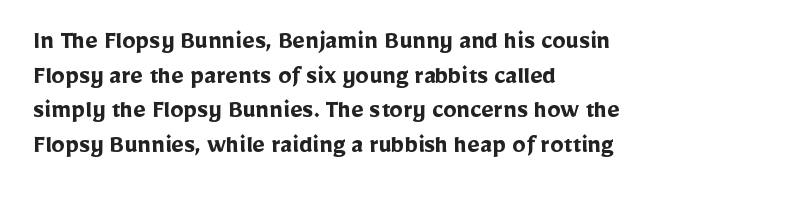
{"italic": "no", "bold": "yes", "underline": "no", "align": "left", "line_spacing": "normal", "line_spacing_ratio": 1.28, "letter_spacing": "normal", "letter_spacing_em": 0.0, "glyph_px": 27}
